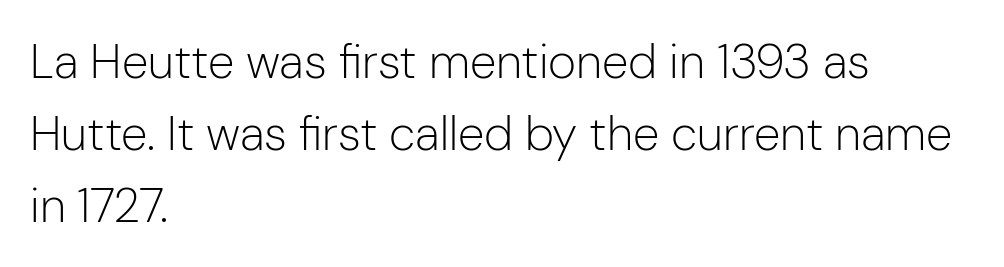
Nope, not italic — everything's standing straight. The glyphs in this specimen are sans serif. Stem width sits at or under what a default text font uses. Each line starts at the same left margin while the right side varies. The passage shown is typed in a proportional face where columns would drift.
